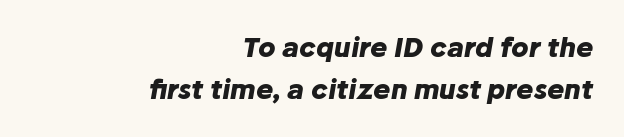
Evenly set lines give the paragraph a standard silhouette. One-word summary of the alignment: right. The glyphs are unaccompanied by any horizontal stroke below them. A dark, heavy texture on the line: the type is bold.
